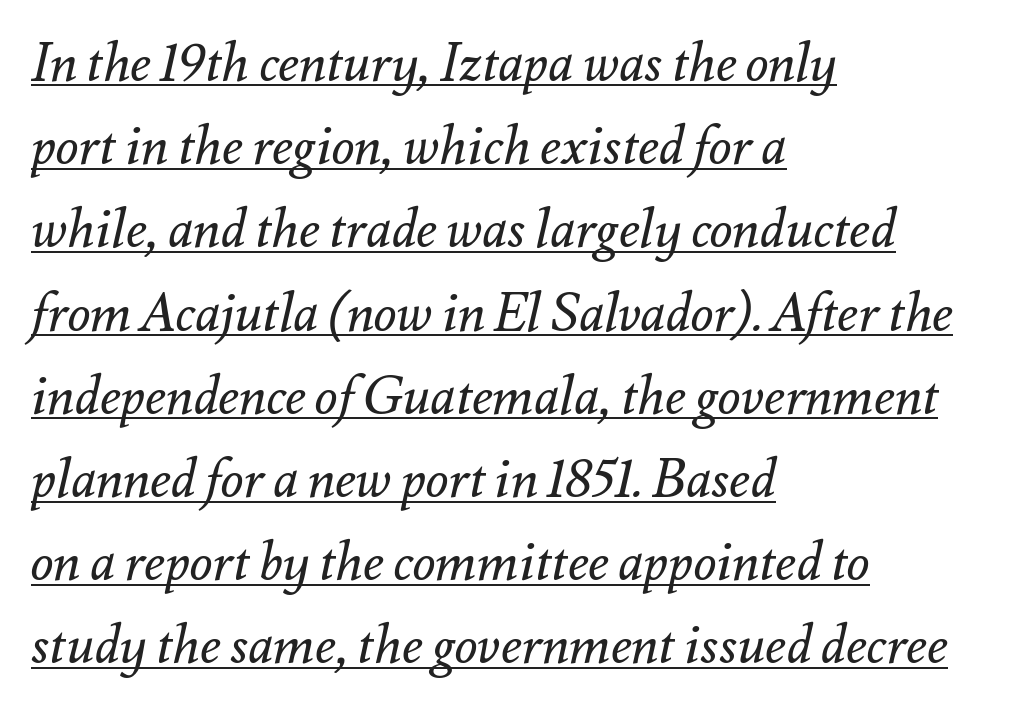
Short note: letters normally spaced. Rendered with sloped, italic letterforms. What's the leading like? Ordinary, nothing unusual. A typesetter would call this proportional, since set widths differ per character. All the whitespace from short lines collects on the right. Stroke mass is kept to a normal reading level or below.
